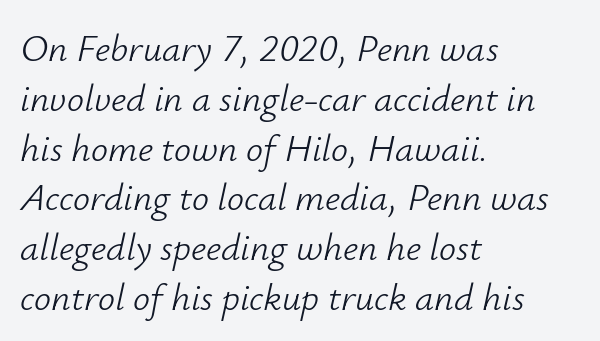
The image shows 38 px light type, italic (leaning right); set left-aligned, normal line spacing (1.31x), normal letter spacing, not underlined; low stroke contrast and a small x-height.
